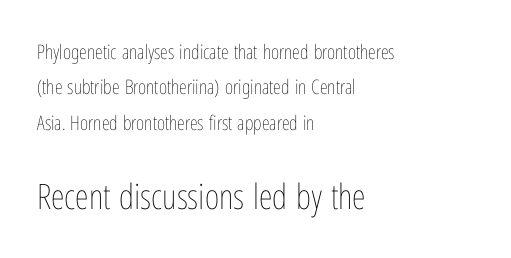
The rendering enlarges the type as you move from the upper chunk to the lower. Only glyphs here, with clear space below each row. No extra tracking has been applied to these lines. A roman cut, with each character standing at attention. A student would call this left alignment; a typographer would say flush left, rag right. Note the varied advance widths — an 'i' is clearly narrower than an 'm'.
